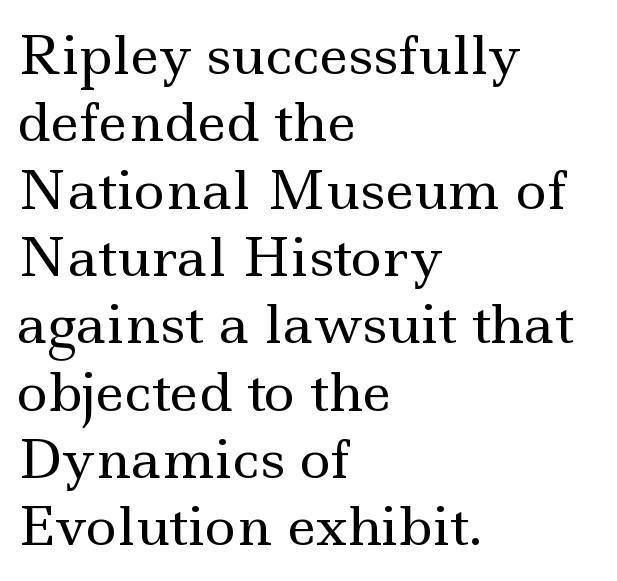
On a weight scale, this lands at 450 or below. Casual observation: everything's shoved over to the left. Evenly set lines give the paragraph a standard silhouette. The area under the type is left untouched.
